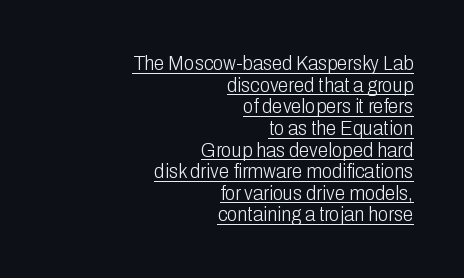
{"italic": "no", "bold": "no", "underline": "yes", "align": "right", "line_spacing": "tight", "line_spacing_ratio": 1.03, "letter_spacing": "normal", "letter_spacing_em": 0.0, "glyph_px": 21}
